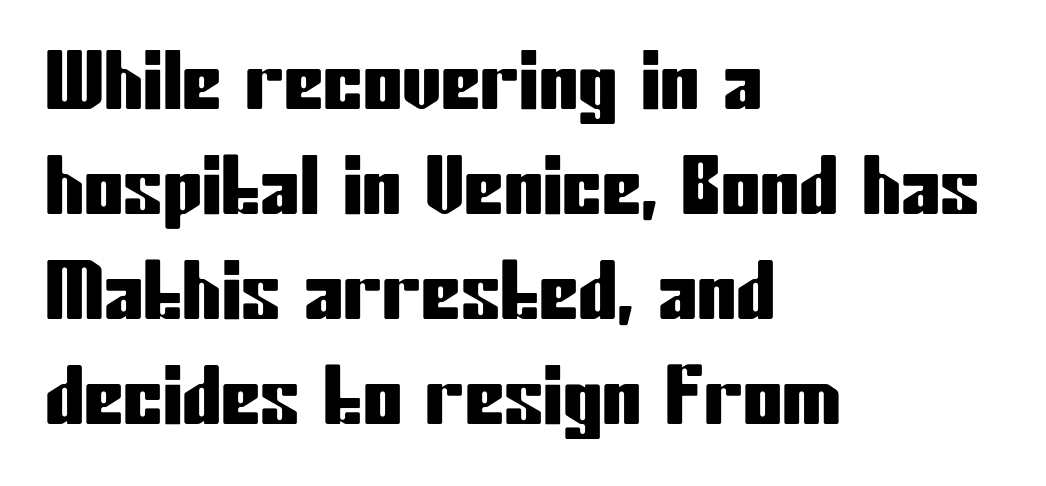
It's the straight-up-and-down kind of type. A typesetter would label this face a sans. These lines are rendered in a variable-pitch font. Does extra space separate the letters? No, they use regular spacing. The rows are spaced the way most documents space them. The text block is weighted toward the left margin, trailing off unevenly rightward.
